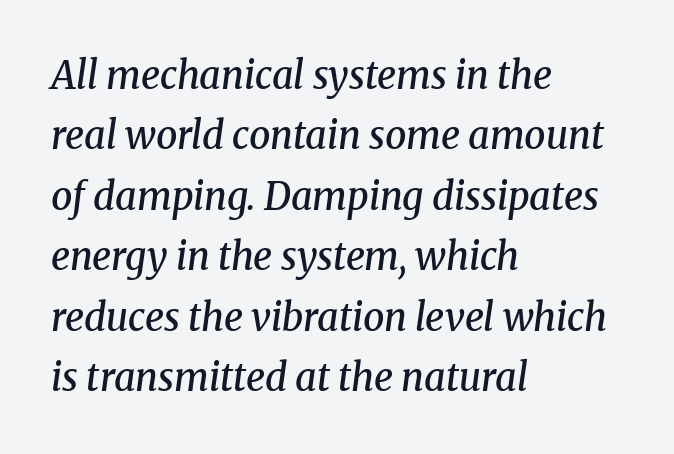
{"serif": "yes", "italic": "yes", "lean": "right", "slant_degrees": 8, "bold": "semi", "weight": "semibold", "width": "normal", "stroke_contrast": "medium", "x_height": "medium", "monospaced": "no", "underline": "no", "align": "left", "line_spacing": "normal", "line_spacing_ratio": 1.59, "letter_spacing": "normal", "letter_spacing_em": 0.0, "glyph_px": 38}
